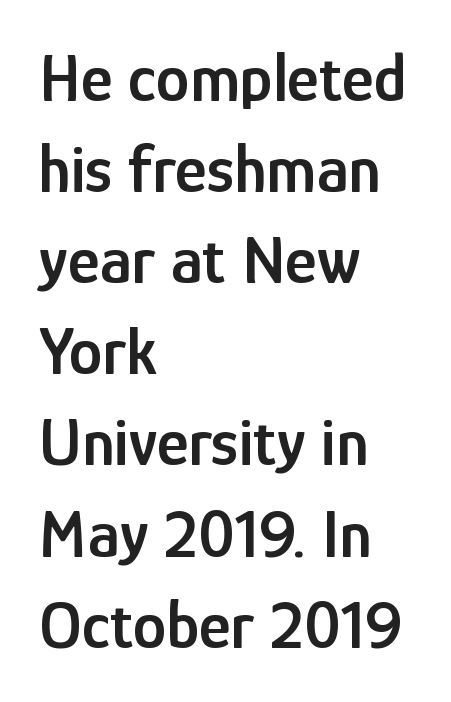
Has an underline been added? It has not. Notice how the stems are strictly vertical — no italics here. You could not count columns in this text — the font is proportionally spaced. Every row of glyphs begins at an identical x-position on the left. Serifs: no, the terminals of the letterforms are clean. Firm but not heavy-handed strokes: this text is semibold.
